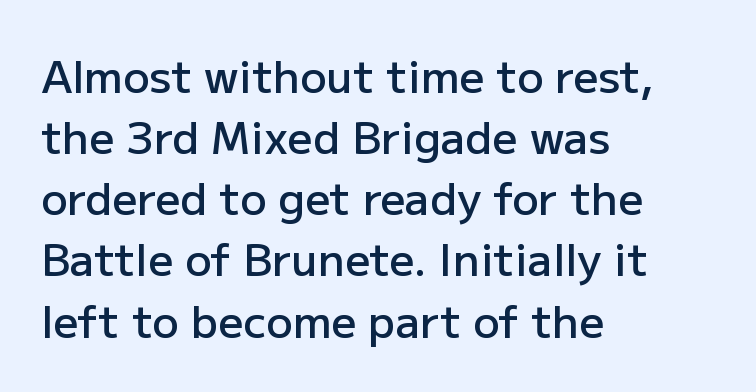
Inter-character spacing is left at the font's built-in metrics. Each letter keeps its own natural width here, so spacing adapts to shape. Whoever set this chose a conventional vertical rhythm. Horizontally, the lines are justified to the leading edge only. Has an underline been added? It has not. Tall strokes in this sample are plumb rather than angled.
